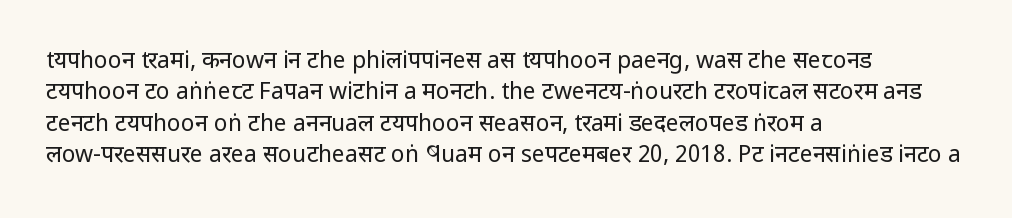
The image shows 23 px text type, upright; set left-aligned, normal line spacing (1.36x), normal letter spacing, not underlined.
